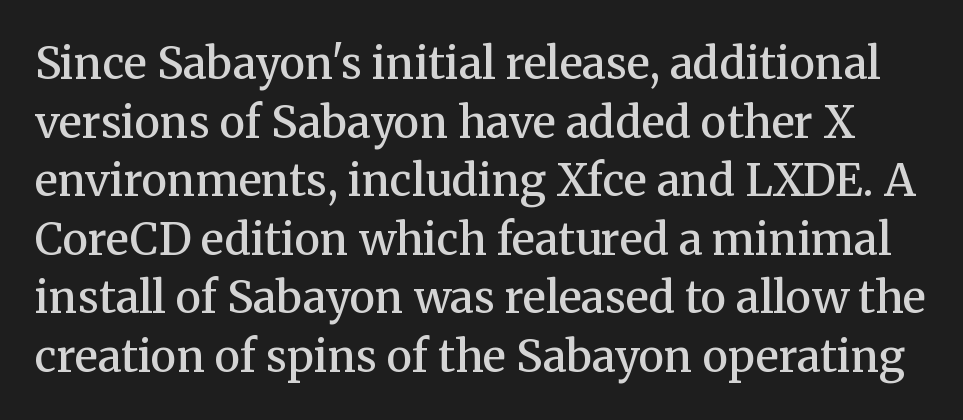
Examine the stroke ends and you'll spot serifs. Regular leading. Any mark beneath the type? The region is blank. Stems and bowls a touch heavier than normal — semibold. Upright lettering throughout. The letterforms sit shoulder to shoulder at normal distance.
